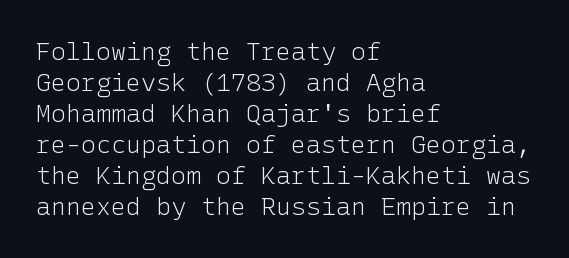
A light-to-regular cut is what we see here. Clear beneath every line of the passage. Vertical strokes here are truly vertical. The passage shown has conventional tracking throughout. Leftover space on each line is placed entirely after the last word.
